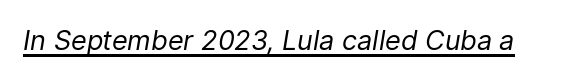
{"italic": "yes", "lean": "right", "slant_degrees": 9, "bold": "no", "underline": "yes", "letter_spacing": "normal", "letter_spacing_em": 0.0, "glyph_px": 27}
